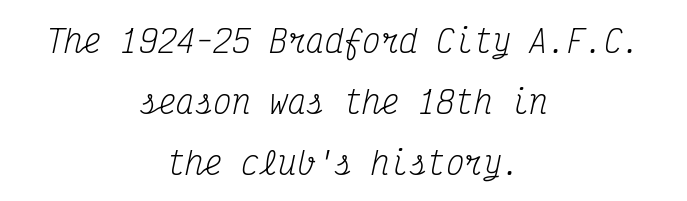
{"serif": "yes", "italic": "yes", "lean": "right", "slant_degrees": 12, "bold": "no", "weight": "regular", "width": "condensed", "stroke_contrast": "medium", "x_height": "medium", "monospaced": "yes", "underline": "no", "align": "center", "line_spacing": "loose", "line_spacing_ratio": 1.96, "letter_spacing": "normal", "letter_spacing_em": 0.0, "glyph_px": 31}
